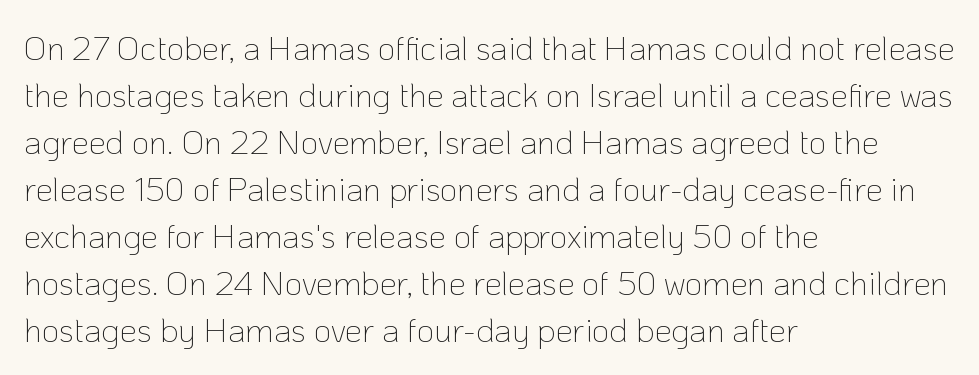
{"serif": "no", "italic": "no", "bold": "no", "weight": "thin", "width": "normal", "stroke_contrast": "low", "x_height": "medium", "monospaced": "no", "underline": "no", "align": "left", "line_spacing": "normal", "line_spacing_ratio": 1.38, "letter_spacing": "normal", "letter_spacing_em": 0.0, "glyph_px": 34}
